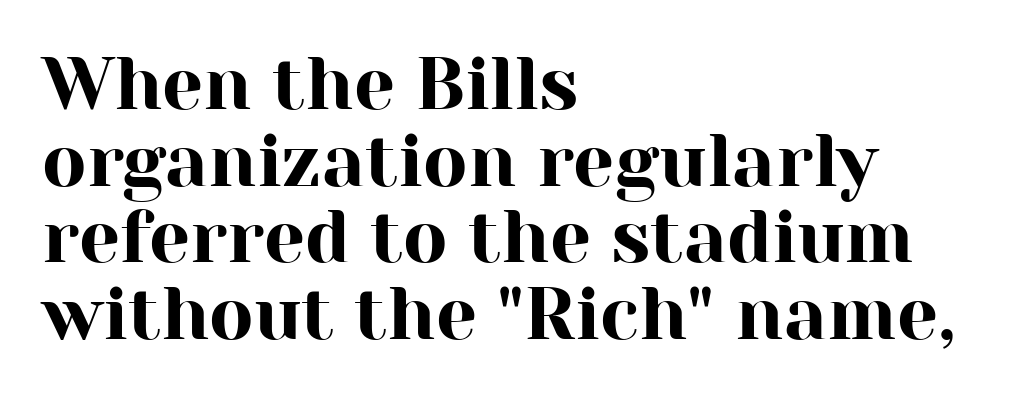
Q: Is the text italic (slanted)? A: No, it is upright.
Q: Is the typeface a serif or a sans-serif typeface? A: Serif.
Q: Is the text underlined? A: No.
Q: How is the paragraph aligned? A: Left-aligned.
Q: Is the spacing between letters normal or unusually wide? A: Normal.
Q: Is the spacing between lines tight, normal or loose? A: Tight.
Q: Width (condensed, normal, or wide)? A: Normal.
Q: Stroke contrast? A: High.
Q: x-height? A: Medium.
Q: Monospaced? A: No.
